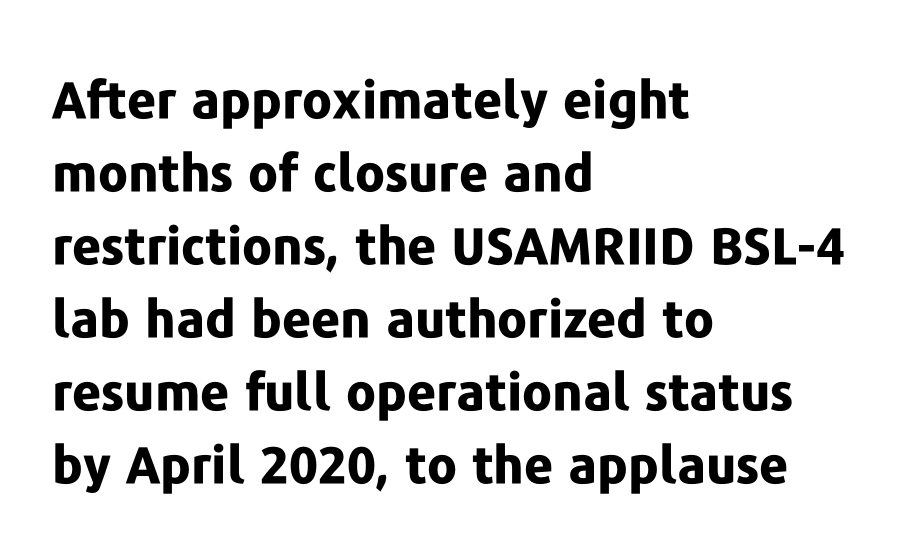
The rag falls on the right side of this text block. Posture: vertical. Honestly, the row spacing looks completely unremarkable. What kind of face is this? One without serifs — a sans. This sample uses plain, unmodified letter spacing.
